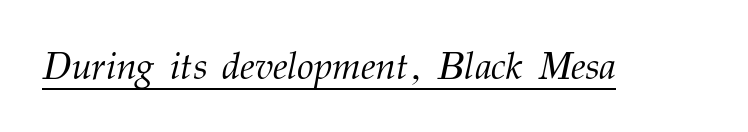
Q: Is the text bold? A: No.
Q: Is the text italic (slanted)? A: Yes, it leans right by about 12 degrees.
Q: Is the typeface a serif or a sans-serif typeface? A: Serif.
Q: Is the text underlined? A: Yes.
Q: Is the spacing between letters normal or unusually wide? A: Normal.
Q: Width (condensed, normal, or wide)? A: Normal.
Q: Stroke contrast? A: Medium.
Q: x-height? A: Medium.
Q: Monospaced? A: No.
